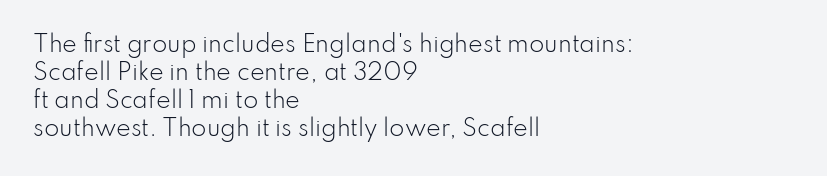
Normally led — the rows are evenly, conventionally spaced. Underlining? Definitely not there. The axis of the letterforms is exactly vertical. The passage is arranged the way most books set body copy — flush left. Default kerning and tracking; the words read as compact shapes.
